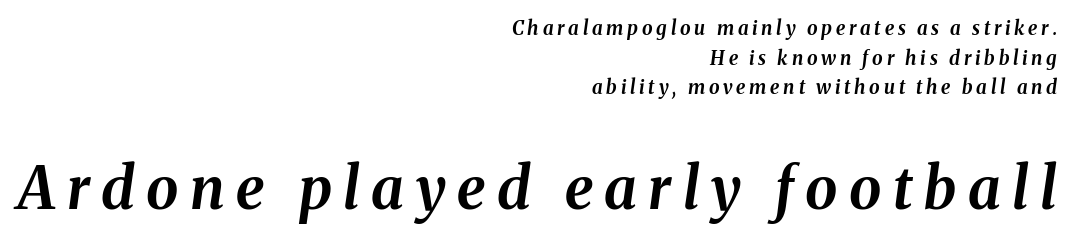
The image shows 58 px bold type, italic (leaning right); set right-aligned, normal line spacing (1.56x), unusually wide letter spacing (+0.2 em), not underlined; the second (bottom) block is 3.05x larger; medium stroke contrast and a medium x-height.
